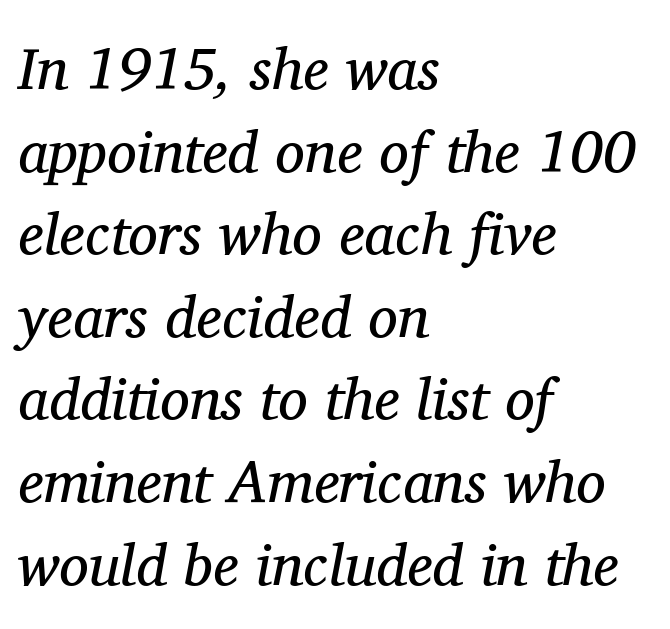
Q: Is the text bold? A: No.
Q: Is the text italic (slanted)? A: Yes, it leans right by about 11 degrees.
Q: Is the typeface a serif or a sans-serif typeface? A: Serif.
Q: Is the text underlined? A: No.
Q: How is the paragraph aligned? A: Left-aligned.
Q: Is the spacing between letters normal or unusually wide? A: Normal.
Q: Is the spacing between lines tight, normal or loose? A: Normal.
Q: Width (condensed, normal, or wide)? A: Normal.
Q: Stroke contrast? A: Medium.
Q: x-height? A: Medium.
Q: Monospaced? A: No.
